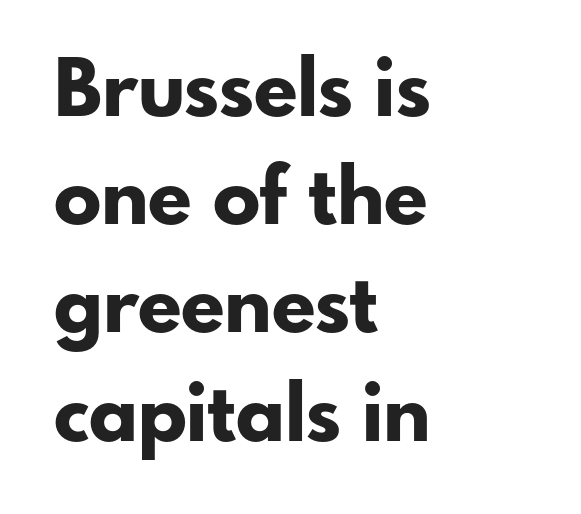
Q: Is the text bold? A: Yes.
Q: Is the text italic (slanted)? A: No, it is upright.
Q: Is the typeface a serif or a sans-serif typeface? A: Sans-serif.
Q: Is the text underlined? A: No.
Q: How is the paragraph aligned? A: Left-aligned.
Q: Is the spacing between letters normal or unusually wide? A: Normal.
Q: Is the spacing between lines tight, normal or loose? A: Normal.
Q: Width (condensed, normal, or wide)? A: Normal.
Q: Stroke contrast? A: Low.
Q: x-height? A: Small.
Q: Monospaced? A: No.
